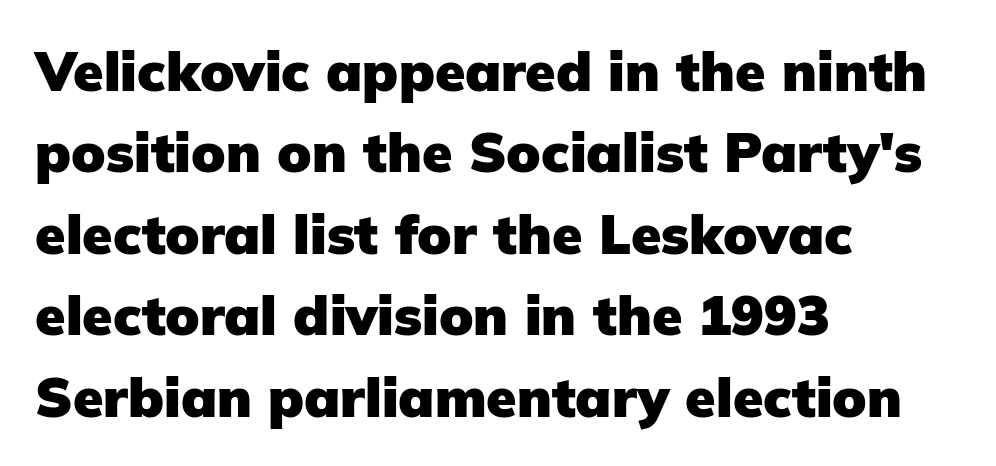
{"serif": "no", "italic": "no", "bold": "yes", "weight": "heavy", "width": "normal", "stroke_contrast": "low", "x_height": "medium", "monospaced": "no", "underline": "no", "align": "left", "line_spacing": "normal", "line_spacing_ratio": 1.48, "letter_spacing": "normal", "letter_spacing_em": 0.0, "glyph_px": 55}
